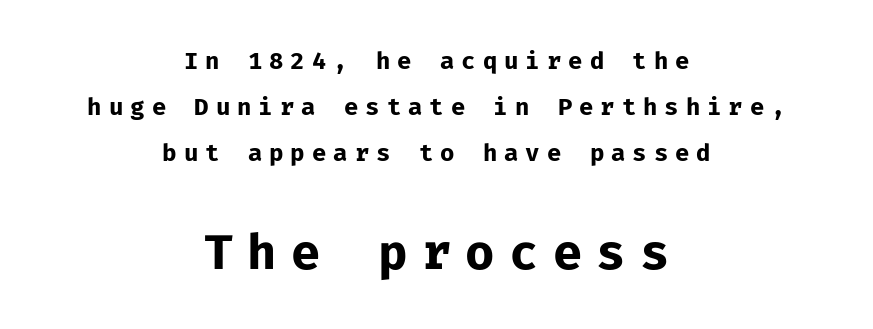
Q: Is the text bold? A: Yes.
Q: Is the text italic (slanted)? A: No, it is upright.
Q: Is the typeface a serif or a sans-serif typeface? A: Sans-serif.
Q: Is the text underlined? A: No.
Q: How is the paragraph aligned? A: Centered.
Q: Is the spacing between letters normal or unusually wide? A: Unusually wide.
Q: Is the spacing between lines tight, normal or loose? A: Loose.
Q: Which block of text is set in a larger size, the first (top) or the second (bottom)? A: The second (bottom) one.
Q: Width (condensed, normal, or wide)? A: Normal.
Q: Stroke contrast? A: Low.
Q: x-height? A: Medium.
Q: Monospaced? A: Yes.
